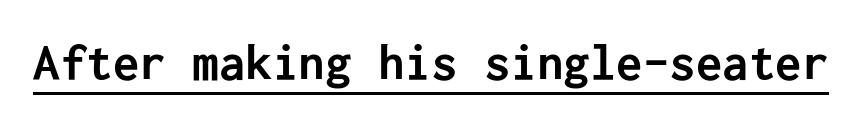
The image shows 53 px semibold sans-serif type, upright; set normal letter spacing, underlined; low stroke contrast and a medium x-height.
